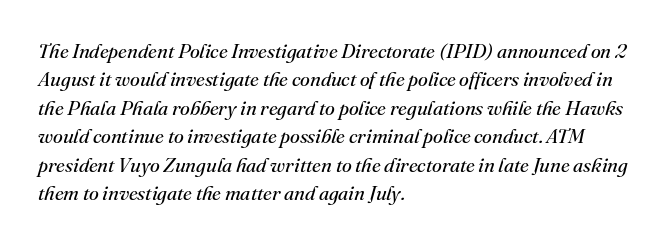
The image shows 20 px text type, italic (leaning right); set left-aligned, normal line spacing (1.42x), normal letter spacing, not underlined.
